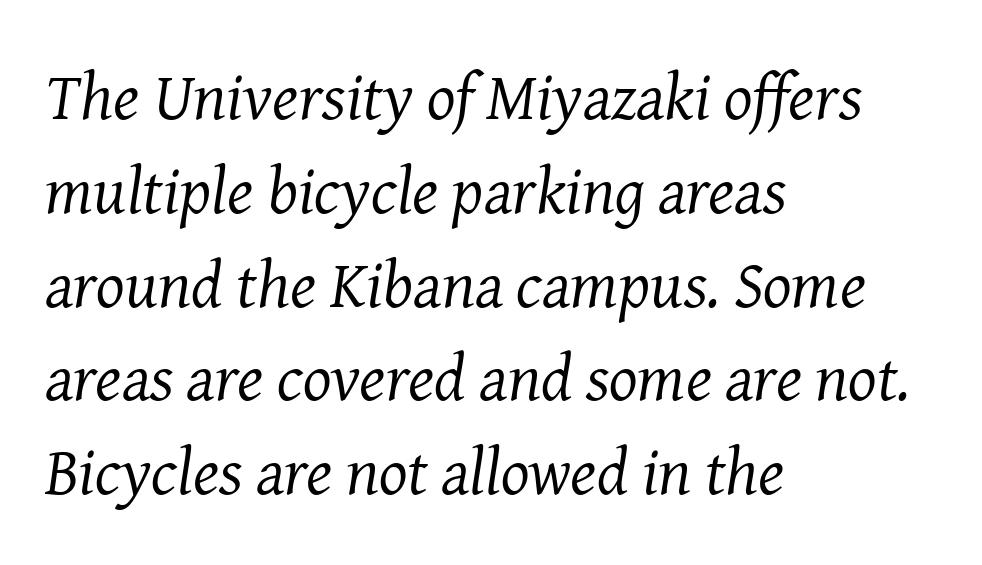
The passage shown is not underscored anywhere. This rendering leaves character spacing at its baseline value. The rendering uses a moderate line-height, typical for paragraphs. The typeface has the unassuming heft of standard copy or less. There's an unmistakable incline to the writing here. The face used here is proportionally spaced, like ordinary book or web type.
